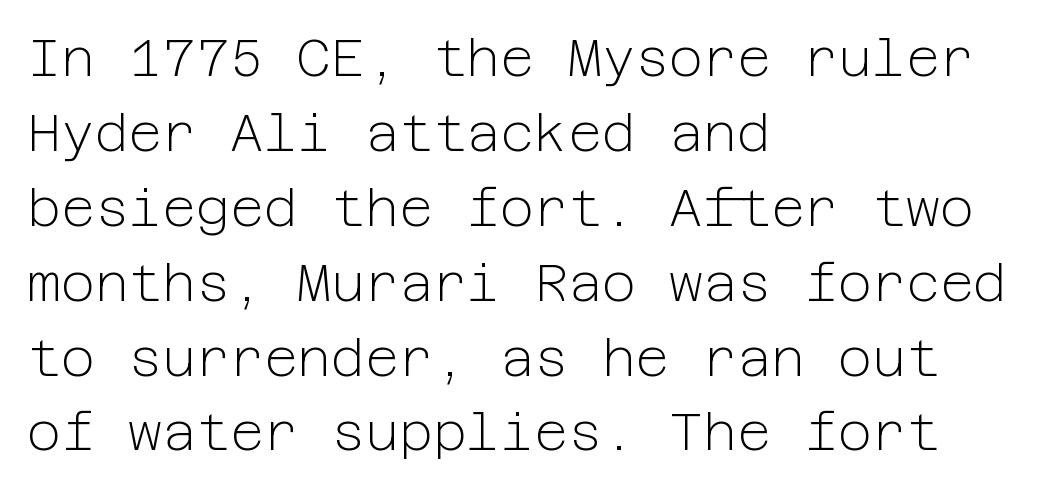
The image shows 52 px light sans-serif type, upright; set left-aligned, normal line spacing (1.44x), normal letter spacing, not underlined; low stroke contrast and a medium x-height.
